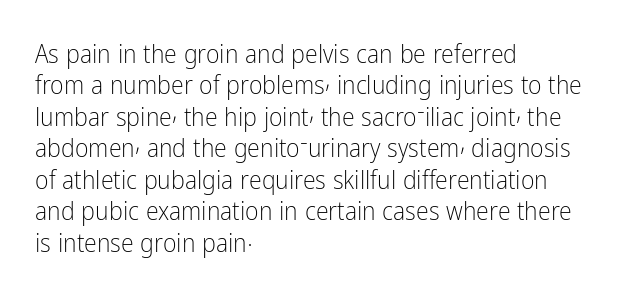
{"italic": "no", "bold": "no", "underline": "no", "align": "left", "line_spacing_ratio": 1.21, "letter_spacing": "normal", "letter_spacing_em": 0.0, "glyph_px": 26}
